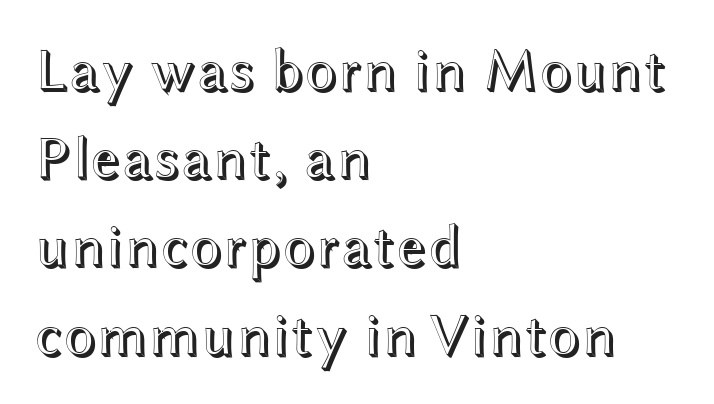
Q: Is the text italic (slanted)? A: No, it is upright.
Q: Is the text underlined? A: No.
Q: How is the paragraph aligned? A: Left-aligned.
Q: Is the spacing between letters normal or unusually wide? A: Normal.
Q: Is the spacing between lines tight, normal or loose? A: Normal.
Q: Width (condensed, normal, or wide)? A: Wide.
Q: x-height? A: Medium.
Q: Monospaced? A: No.
